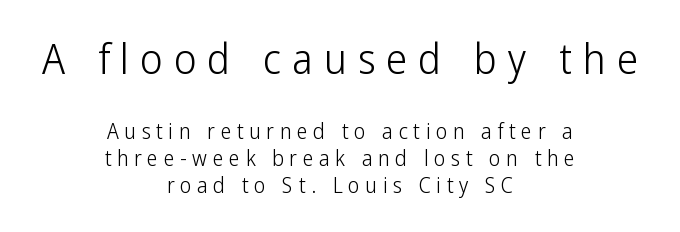
Is the letter spacing exaggerated? Yes — the characters are pushed far apart. Is the type heavy? It reads as light-to-regular instead. The space beneath each line is pristine and unruled. The type sits square on the baseline with zero lean. Type style note: lacks serifs.
